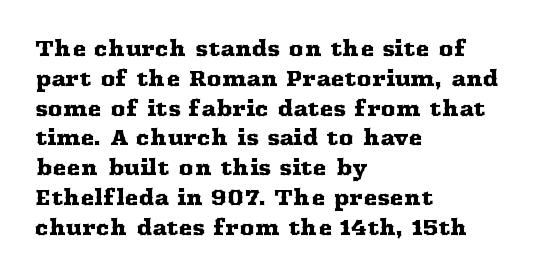
The image shows 21 px text type, upright; set left-aligned, normal line spacing (1.42x), normal letter spacing, not underlined.
